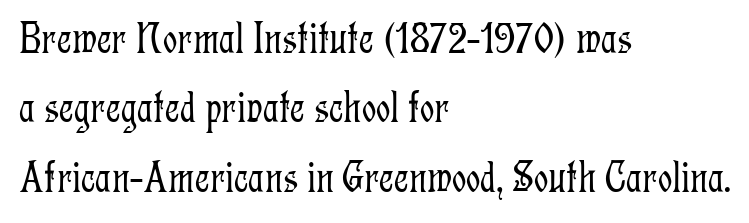
{"serif": "yes", "italic": "no", "bold": "no", "weight": "light", "width": "condensed", "stroke_contrast": "low", "x_height": "medium", "monospaced": "no", "underline": "no", "align": "left", "line_spacing": "normal", "line_spacing_ratio": 1.54, "letter_spacing": "normal", "letter_spacing_em": 0.0, "glyph_px": 45}
